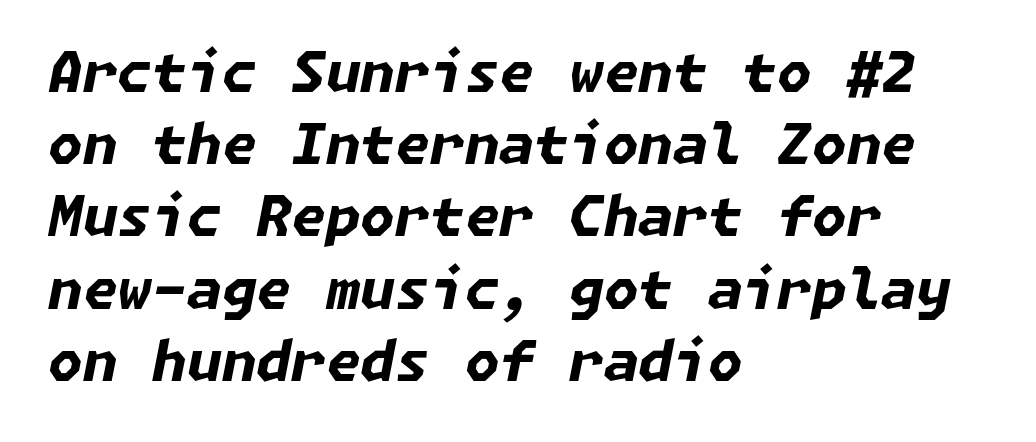
Where is the straight margin? On the left. The face used here has the dense, thick strokes of a bold. Posture: slanted. The rendering keeps characters at their native spacing.
